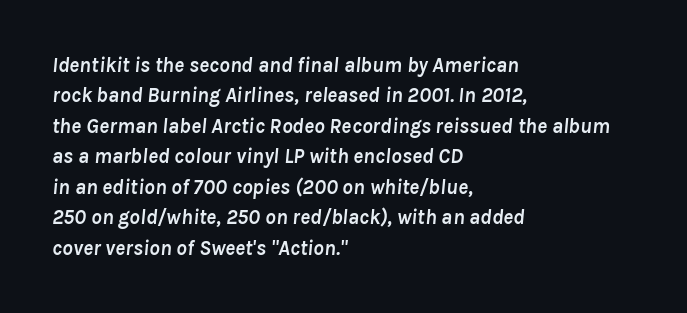
This sample keeps an unexceptional amount of space between lines. Caption: standard tracking, unaltered. Would a proofreader flag this as italicized? Yes. A student would call this left alignment; a typographer would say flush left, rag right.
